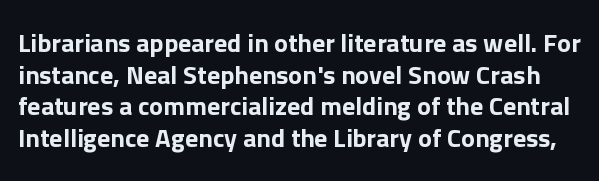
The image shows 26 px text type, upright; set line spacing 1.22x, normal letter spacing, not underlined.
